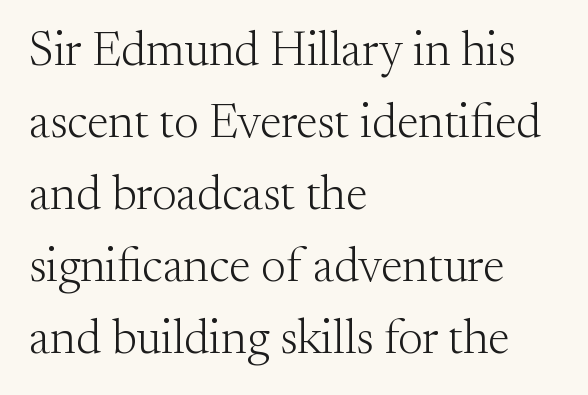
The image shows 48 px light serif type, upright; set left-aligned, normal line spacing (1.5x), normal letter spacing, not underlined; medium stroke contrast and a small x-height.
